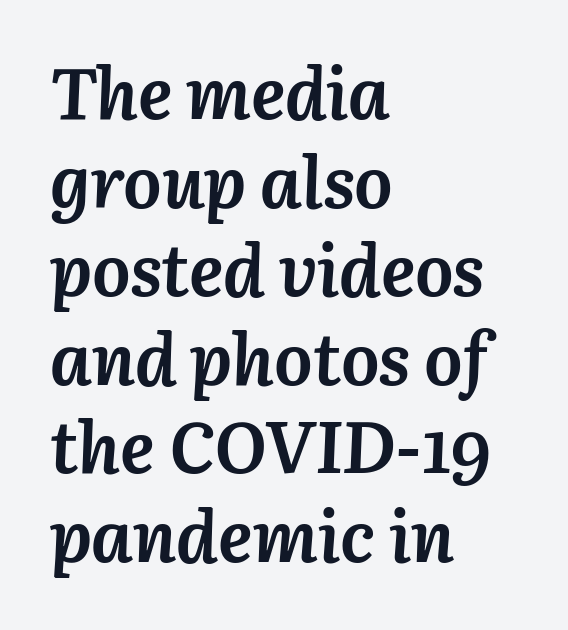
Q: Is the text bold? A: Yes.
Q: Is the text italic (slanted)? A: Yes, it leans right by about 3 degrees.
Q: Is the text underlined? A: No.
Q: How is the paragraph aligned? A: Left-aligned.
Q: Is the spacing between letters normal or unusually wide? A: Normal.
Q: Width (condensed, normal, or wide)? A: Normal.
Q: Stroke contrast? A: Medium.
Q: x-height? A: Medium.
Q: Monospaced? A: No.
